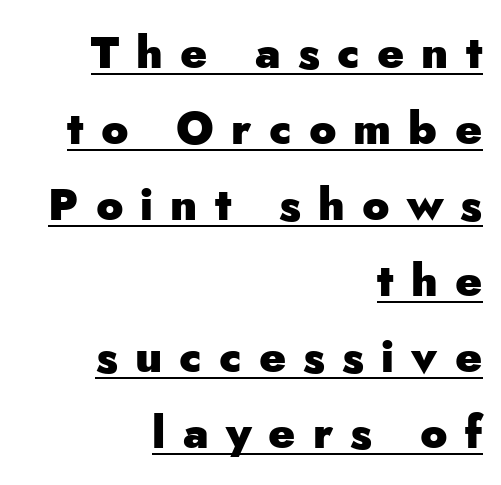
Q: Is the text bold? A: Yes.
Q: Is the text italic (slanted)? A: No, it is upright.
Q: Is the typeface a serif or a sans-serif typeface? A: Sans-serif.
Q: Is the text underlined? A: Yes.
Q: How is the paragraph aligned? A: Right-aligned.
Q: Is the spacing between letters normal or unusually wide? A: Unusually wide.
Q: Is the spacing between lines tight, normal or loose? A: Normal.
Q: Width (condensed, normal, or wide)? A: Normal.
Q: Stroke contrast? A: Low.
Q: x-height? A: Small.
Q: Monospaced? A: No.
